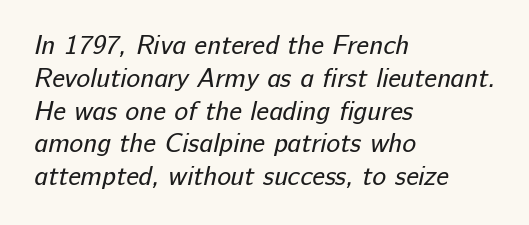
The image shows 26 px text type; set left-aligned, normal line spacing (1.26x), normal letter spacing, not underlined.
